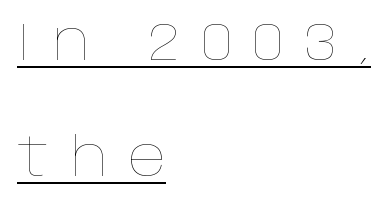
Q: Is the text bold? A: No.
Q: Is the text italic (slanted)? A: No, it is upright.
Q: Is the text underlined? A: Yes.
Q: How is the paragraph aligned? A: Left-aligned.
Q: Is the spacing between letters normal or unusually wide? A: Unusually wide.
Q: Is the spacing between lines tight, normal or loose? A: Loose.
Q: Width (condensed, normal, or wide)? A: Normal.
Q: Stroke contrast? A: Low.
Q: x-height? A: Large.
Q: Monospaced? A: No.
